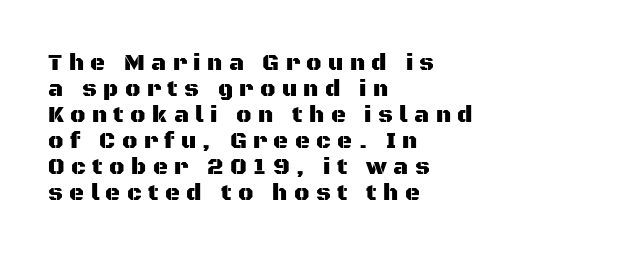
The image shows 23 px text type, upright; set left-aligned, tight line spacing (1.13x), unusually wide letter spacing (+0.28 em), not underlined.
